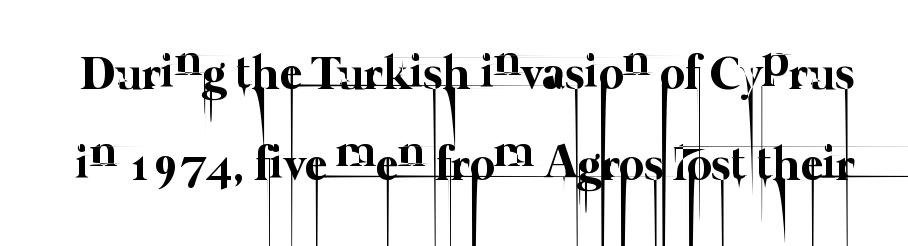
The gap between lines stays unmarked. A typesetter would call this leading open, well beyond the default. Letter spacing: default. The letters advance in unequal steps, a hallmark of proportional type. Letters have the restrained weight of plain body copy at most.
